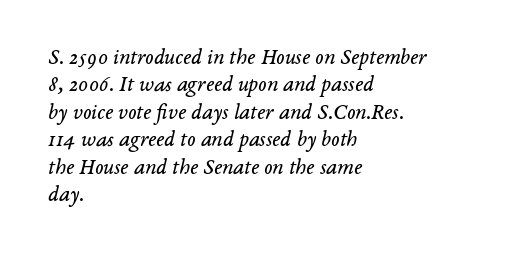
In terms of leading, this rendering sits right in the middle. Horizontally, the lines are justified to the leading edge only. A clean baseline with only descenders dipping below it. An italicized treatment has been applied to the whole sample. These glyphs show unthickened strokes, regular width or finer.
